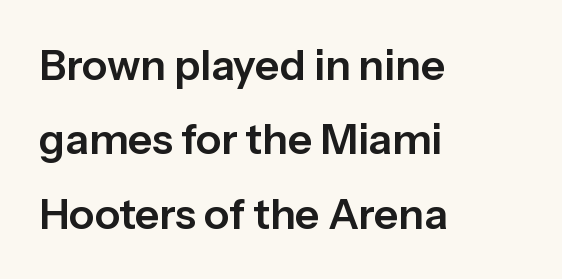
Q: Is the text italic (slanted)? A: No, it is upright.
Q: Is the typeface a serif or a sans-serif typeface? A: Sans-serif.
Q: Is the text underlined? A: No.
Q: How is the paragraph aligned? A: Left-aligned.
Q: Is the spacing between letters normal or unusually wide? A: Normal.
Q: Width (condensed, normal, or wide)? A: Normal.
Q: Stroke contrast? A: Low.
Q: x-height? A: Medium.
Q: Monospaced? A: No.
